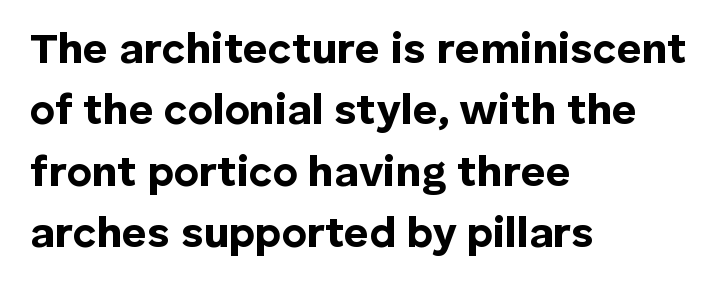
You can tell from the bare stems that sans-serif type was used. Descenders are the only things crossing below the line. A student would call this left alignment; a typographer would say flush left, rag right. Think of a printed novel: that variable character pitch is what you see here. Designer's note — italics off, roman on. Line spacing here is normal.
